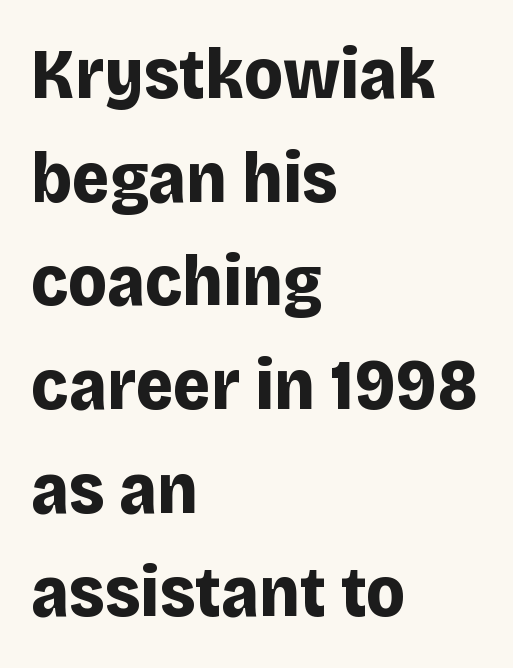
A typesetter would call this proportional, since set widths differ per character. This is roman type, the default non-slanted kind. Strong, thick strokes mark this as bold type. Observe the absence of serifs on each vertical stroke in this sample.
